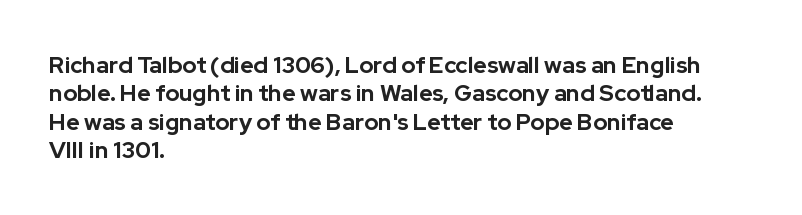
Plain, unruled lines of type. Heft: maximum for text — a bold. The tracking reads as untouched default to a designer's eye. Nope, not italic — everything's standing straight.
